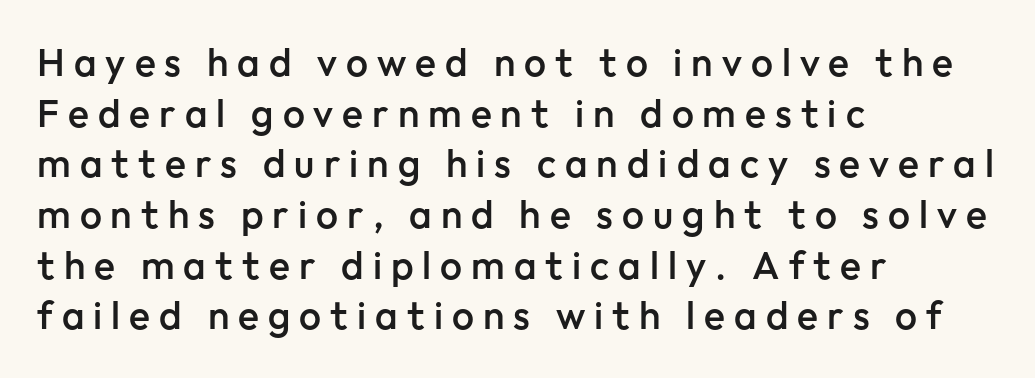
{"serif": "no", "italic": "no", "bold": "semi", "weight": "semibold", "width": "normal", "stroke_contrast": "low", "x_height": "medium", "monospaced": "no", "underline": "no", "align": "left", "line_spacing": "normal", "line_spacing_ratio": 1.3, "letter_spacing": "wide", "letter_spacing_em": 0.23, "glyph_px": 39}
